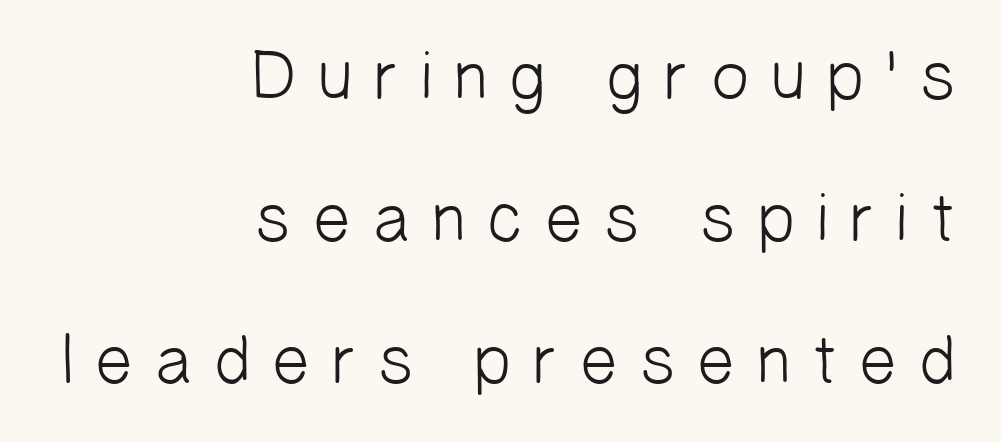
The image shows 69 px light sans-serif type; set right-aligned, loose line spacing (2.06x), unusually wide letter spacing (+0.26 em), not underlined; low stroke contrast and a medium x-height.
